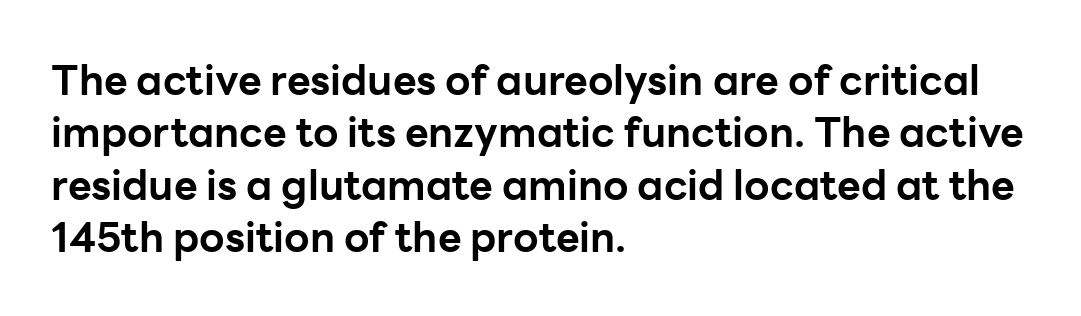
Observe the ordinary spacing: letters are neighbours, not strangers. Leading: standard. The passage shown is emphatically bold. When letters stand straight like this, we call the style roman or upright. The rendering uses natural spacing where letterforms have individual widths. Type without underlining.
